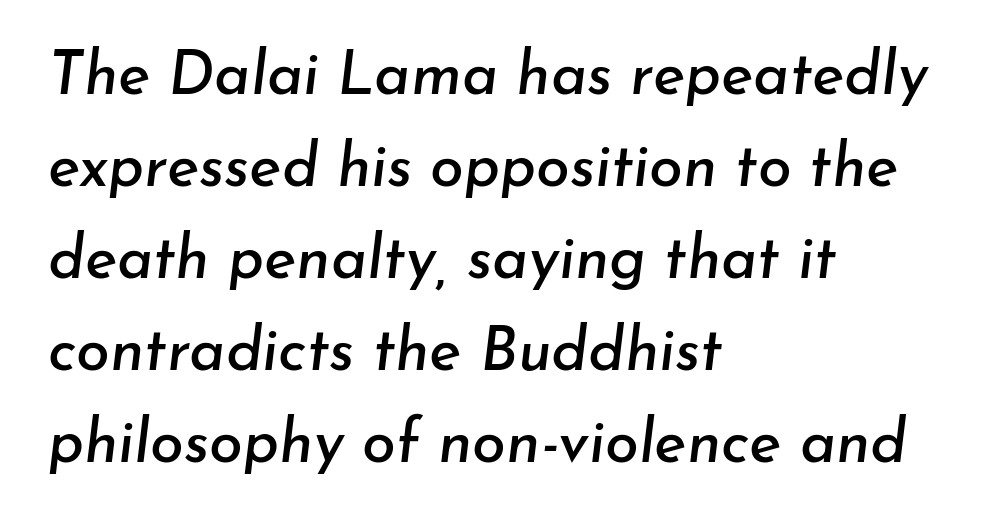
Q: Is the text italic (slanted)? A: Yes, it leans right by about 7 degrees.
Q: Is the text underlined? A: No.
Q: How is the paragraph aligned? A: Left-aligned.
Q: Is the spacing between letters normal or unusually wide? A: Normal.
Q: Is the spacing between lines tight, normal or loose? A: Normal.
Q: Width (condensed, normal, or wide)? A: Normal.
Q: Stroke contrast? A: Low.
Q: x-height? A: Small.
Q: Monospaced? A: No.
